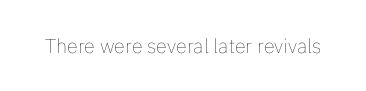
{"italic": "no", "bold": "no", "underline": "no", "letter_spacing": "normal", "letter_spacing_em": 0.0, "glyph_px": 20}
